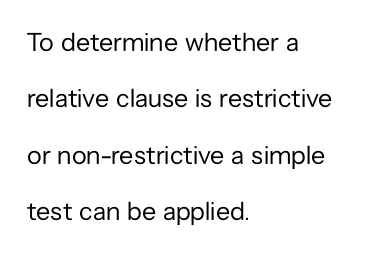
{"italic": "no", "bold": "no", "underline": "no", "align": "left", "line_spacing": "loose", "line_spacing_ratio": 2.17, "letter_spacing": "normal", "letter_spacing_em": 0.0, "glyph_px": 26}
